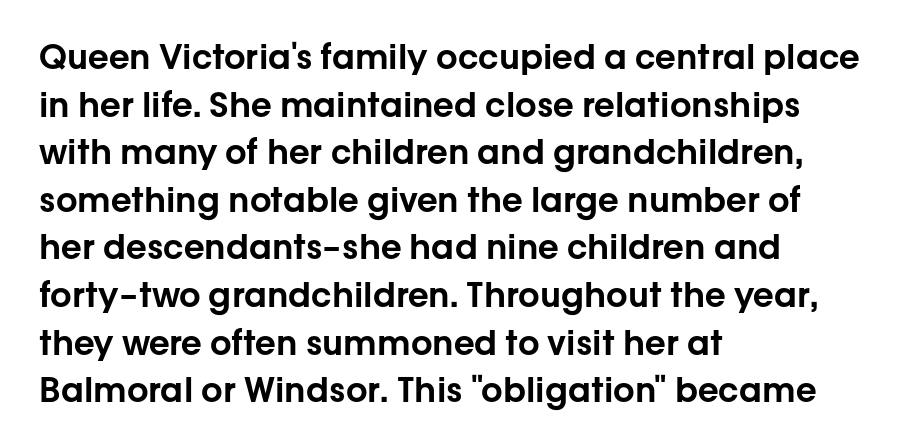
{"serif": "no", "italic": "no", "width": "normal", "stroke_contrast": "low", "x_height": "medium", "monospaced": "no", "underline": "no", "align": "left", "line_spacing": "normal", "line_spacing_ratio": 1.4, "letter_spacing": "normal", "letter_spacing_em": 0.0, "glyph_px": 34}
